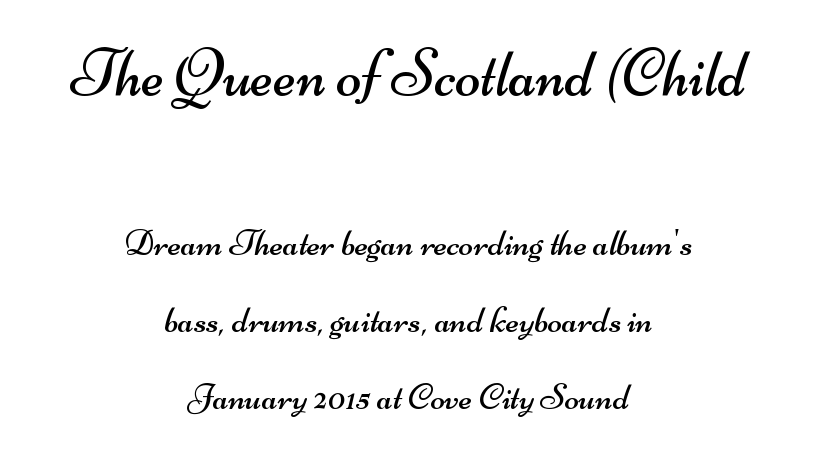
{"serif": "no", "bold": "no", "weight": "regular", "width": "wide", "stroke_contrast": "medium", "x_height": "small", "monospaced": "no", "underline": "no", "align": "center", "line_spacing": "loose", "line_spacing_ratio": 2.02, "letter_spacing": "normal", "letter_spacing_em": 0.0, "larger_block": "first", "size_ratio": 1.74, "glyph_px": 66}
